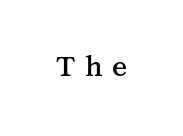
{"italic": "no", "bold": "semi", "underline": "no", "letter_spacing": "wide", "letter_spacing_em": 0.36, "glyph_px": 27}
